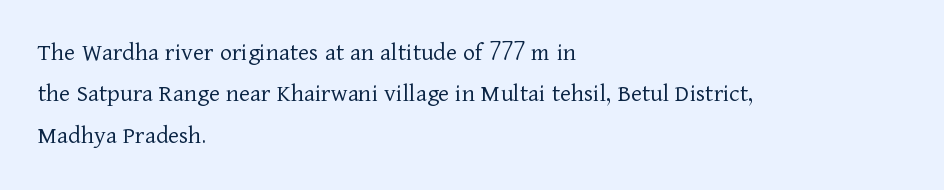
Q: Is the text bold? A: No.
Q: Is the text italic (slanted)? A: No, it is upright.
Q: Is the text underlined? A: No.
Q: How is the paragraph aligned? A: Left-aligned.
Q: Is the spacing between letters normal or unusually wide? A: Normal.
Q: Is the spacing between lines tight, normal or loose? A: Normal.
